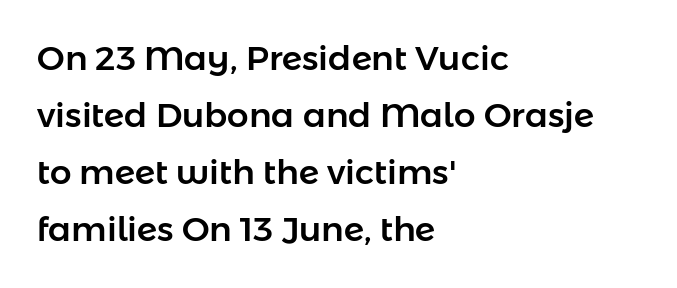
The gaps between neighbouring characters are ordinary and unremarkable. The string is rendered with underlining switched off. A typesetter would call this proportional, since set widths differ per character. The font family rendered here belongs to the sans-serif group. A normal amount of white space separates one row of letters from the next.
